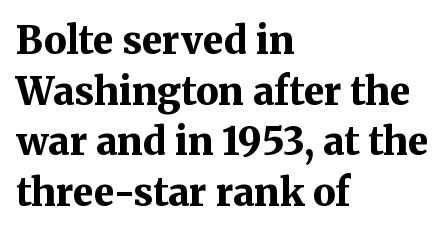
The font family rendered here belongs to the serif group. A typesetter would call this proportional, since set widths differ per character. Emphasis by weight is at full strength: bold. The vertical gap from one line to the next is medium.
